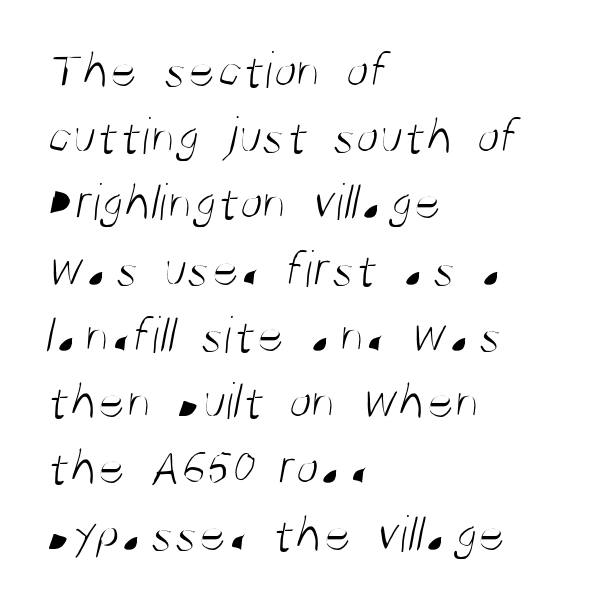
{"serif": "no", "bold": "no", "weight": "light", "width": "condensed", "stroke_contrast": "medium", "x_height": "large", "monospaced": "no", "underline": "no", "align": "left", "line_spacing": "normal", "line_spacing_ratio": 1.25, "letter_spacing": "normal", "letter_spacing_em": 0.0, "glyph_px": 53}
